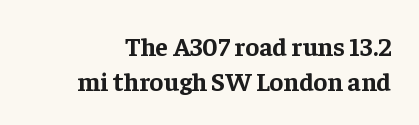
Q: Is the text bold? A: Yes.
Q: Is the text italic (slanted)? A: No, it is upright.
Q: Is the text underlined? A: No.
Q: Is the spacing between letters normal or unusually wide? A: Normal.
Q: Is the spacing between lines tight, normal or loose? A: Normal.
